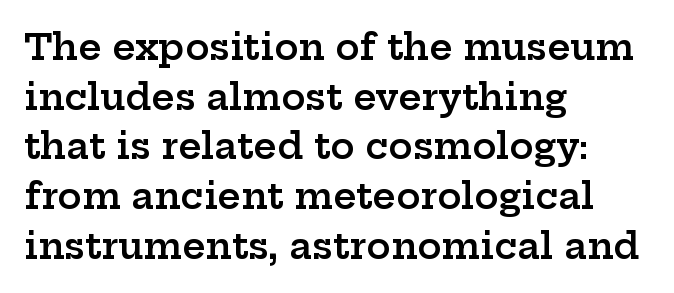
{"serif": "yes", "italic": "no", "bold": "semi", "weight": "semibold", "width": "wide", "stroke_contrast": "low", "x_height": "medium", "monospaced": "no", "underline": "no", "align": "left", "line_spacing": "normal", "line_spacing_ratio": 1.38, "letter_spacing": "normal", "letter_spacing_em": 0.0, "glyph_px": 36}
